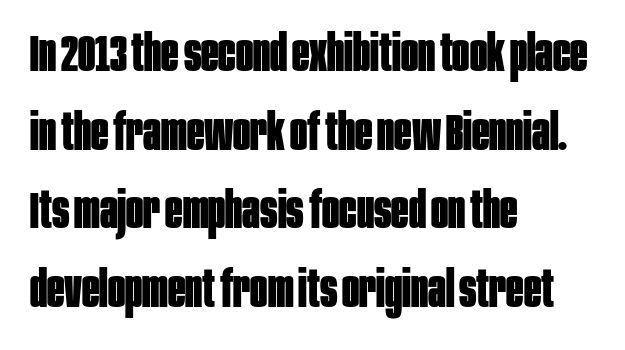
The image shows 51 px bold, condensed sans-serif type, upright; set left-aligned, normal line spacing (1.54x), normal letter spacing, not underlined; low stroke contrast and a large x-height.
